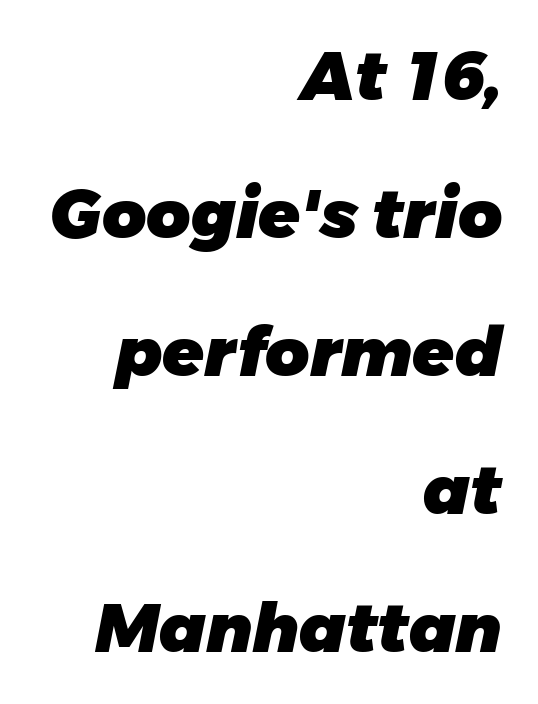
You could call the tracking neutral — neither tight nor loose. Interline gaps are noticeably wide in this sample. You could not count columns in this text — the font is proportionally spaced. How heavy is the stroke? Heavy — this is a bold. The ragged edge is on the left, which tells us the setting is flush right. Only glyphs here, with clear space below each row.
